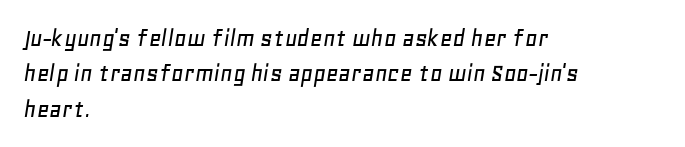
{"italic": "yes", "lean": "right", "slant_degrees": 11, "underline": "no", "align": "left", "line_spacing": "normal", "line_spacing_ratio": 1.31, "letter_spacing": "normal", "letter_spacing_em": 0.0, "glyph_px": 27}
